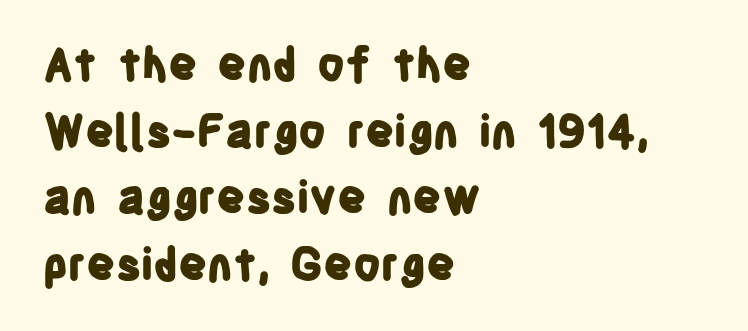
Q: Is the text bold? A: Yes.
Q: Is the text italic (slanted)? A: No, it is upright.
Q: Is the typeface a serif or a sans-serif typeface? A: Sans-serif.
Q: Is the text underlined? A: No.
Q: How is the paragraph aligned? A: Left-aligned.
Q: Is the spacing between letters normal or unusually wide? A: Normal.
Q: Is the spacing between lines tight, normal or loose? A: Normal.
Q: Width (condensed, normal, or wide)? A: Condensed.
Q: Stroke contrast? A: Low.
Q: x-height? A: Large.
Q: Monospaced? A: No.
